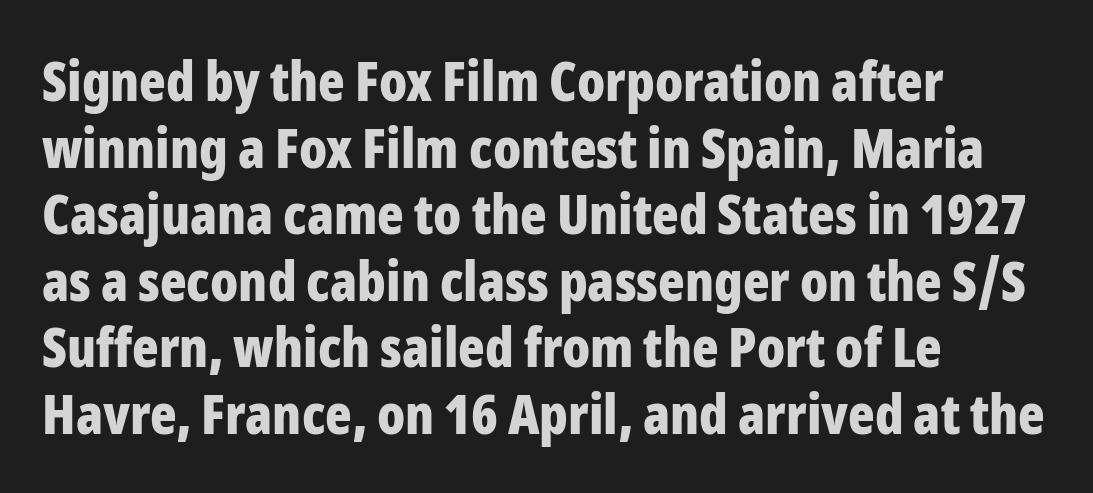
{"serif": "no", "italic": "no", "bold": "yes", "weight": "bold", "width": "condensed", "stroke_contrast": "low", "x_height": "medium", "monospaced": "no", "underline": "no", "align": "left", "line_spacing_ratio": 1.21, "letter_spacing": "normal", "letter_spacing_em": 0.0, "glyph_px": 55}
